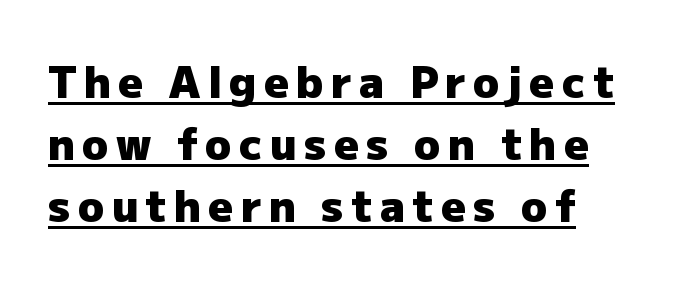
Q: Is the text bold? A: Yes.
Q: Is the text italic (slanted)? A: No, it is upright.
Q: Is the typeface a serif or a sans-serif typeface? A: Sans-serif.
Q: Is the text underlined? A: Yes.
Q: How is the paragraph aligned? A: Left-aligned.
Q: Is the spacing between lines tight, normal or loose? A: Normal.
Q: Width (condensed, normal, or wide)? A: Normal.
Q: Stroke contrast? A: Low.
Q: x-height? A: Medium.
Q: Monospaced? A: No.
